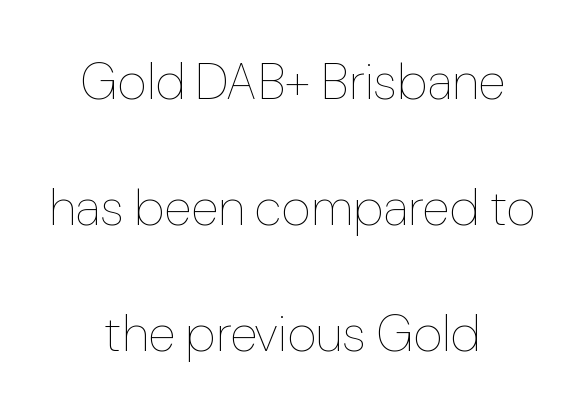
The image shows 51 px thin type, upright; set centered, loose line spacing (2.47x), normal letter spacing, not underlined; low stroke contrast and a medium x-height.
